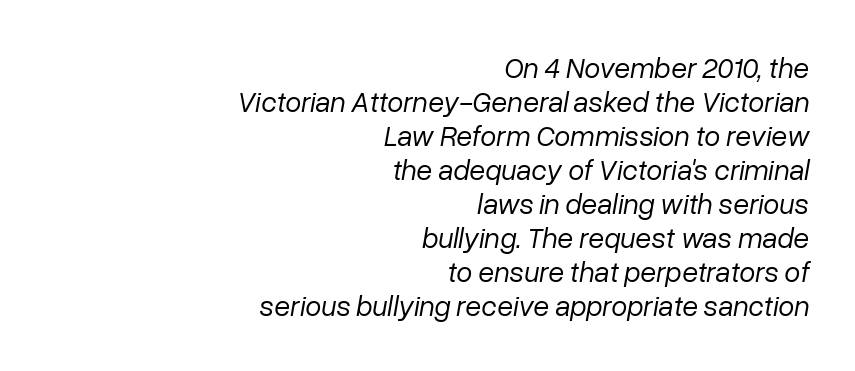
Proportional: the letters do not fall into vertical columns. Ink coverage per letter is moderate at most. Typeset ragged left — the right edge is the straight one. The letters sit at their default tracking, neither squeezed nor spread. When letters slant like this, we call the style italic.
